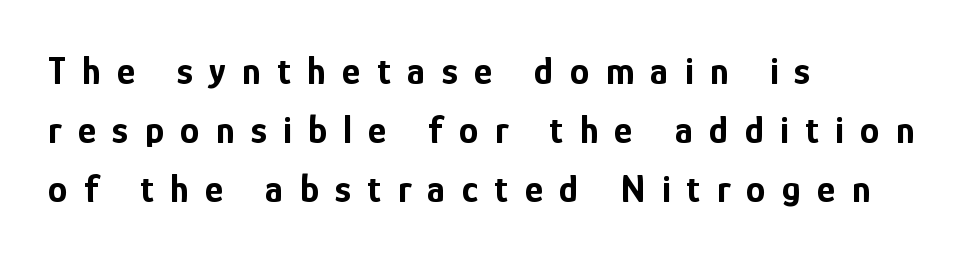
The image shows 39 px bold, condensed sans-serif type, upright; set left-aligned, normal line spacing (1.51x), unusually wide letter spacing (+0.42 em), not underlined; low stroke contrast and a medium x-height.
